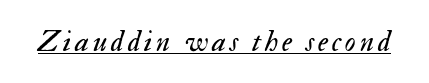
Q: Is the text bold? A: No.
Q: Is the text italic (slanted)? A: Yes, it leans right by about 17 degrees.
Q: Is the text underlined? A: Yes.
Q: Width (condensed, normal, or wide)? A: Normal.
Q: Stroke contrast? A: Medium.
Q: x-height? A: Small.
Q: Monospaced? A: No.
